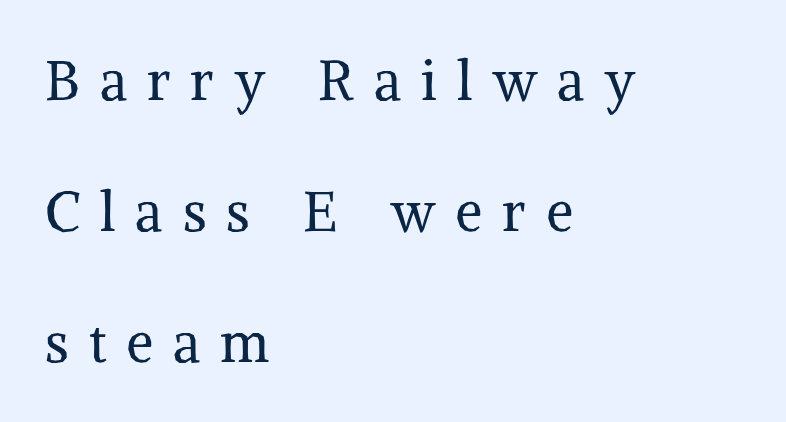
{"serif": "yes", "italic": "no", "bold": "no", "weight": "regular", "width": "normal", "stroke_contrast": "medium", "x_height": "medium", "monospaced": "no", "underline": "no", "align": "left", "line_spacing": "loose", "line_spacing_ratio": 2.38, "letter_spacing": "wide", "letter_spacing_em": 0.36, "glyph_px": 55}
